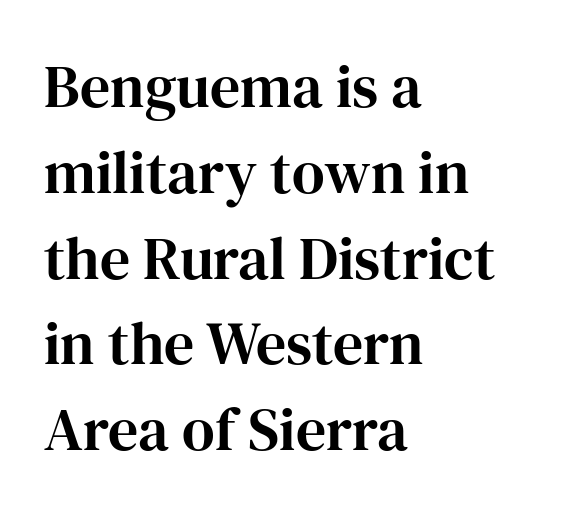
The letterforms sit shoulder to shoulder at normal distance. The leading is moderate, giving the passage an even texture. Stroke terminals: seriffed. It's the straight-up-and-down kind of type.
